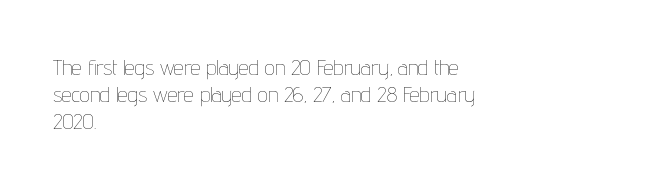
Q: Is the text bold? A: No.
Q: Is the text italic (slanted)? A: No, it is upright.
Q: Is the text underlined? A: No.
Q: How is the paragraph aligned? A: Left-aligned.
Q: Is the spacing between letters normal or unusually wide? A: Normal.
